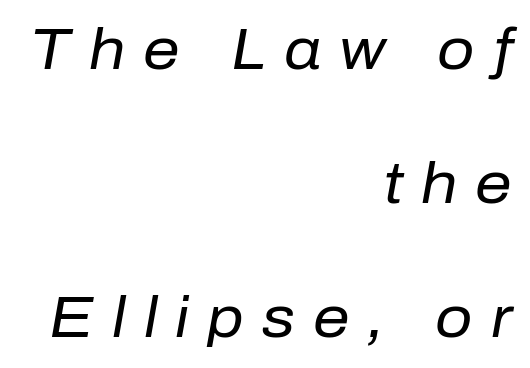
The image shows 58 px regular-weight type, italic (leaning right); set right-aligned, loose line spacing (2.31x), unusually wide letter spacing (+0.31 em), not underlined; low stroke contrast and a medium x-height.
